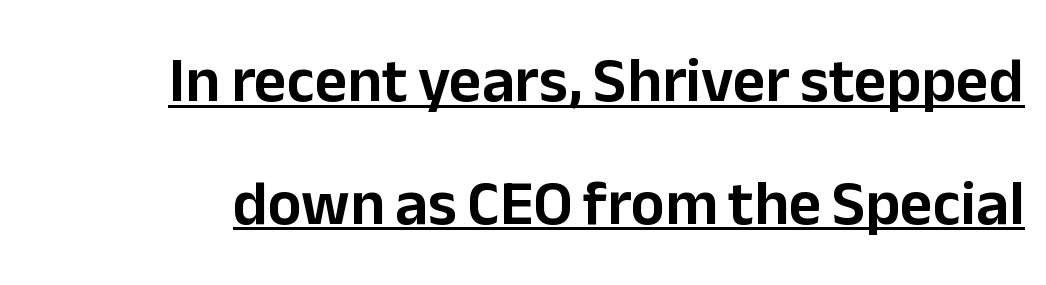
{"serif": "no", "italic": "no", "width": "normal", "stroke_contrast": "low", "x_height": "medium", "monospaced": "no", "underline": "yes", "line_spacing": "loose", "line_spacing_ratio": 1.95, "letter_spacing": "normal", "letter_spacing_em": 0.0, "glyph_px": 63}
